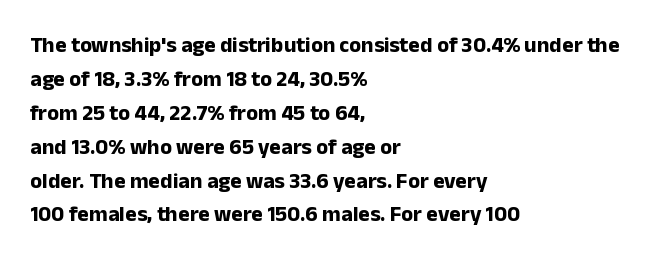
Q: Is the text bold? A: Yes.
Q: Is the text italic (slanted)? A: No, it is upright.
Q: Is the text underlined? A: No.
Q: How is the paragraph aligned? A: Left-aligned.
Q: Is the spacing between letters normal or unusually wide? A: Normal.
Q: Is the spacing between lines tight, normal or loose? A: Normal.
